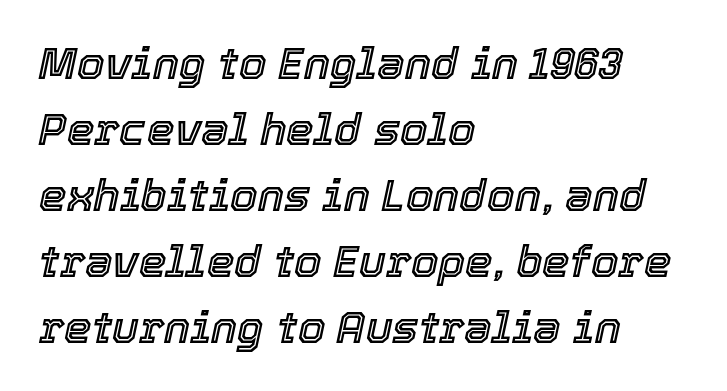
Notice how the passage keeps a crisp vertical edge on the left only. A clean baseline with only descenders dipping below it. Vertically, the passage feels balanced, rows spaced as you'd expect. You could not count columns in this text — the font is proportionally spaced.
